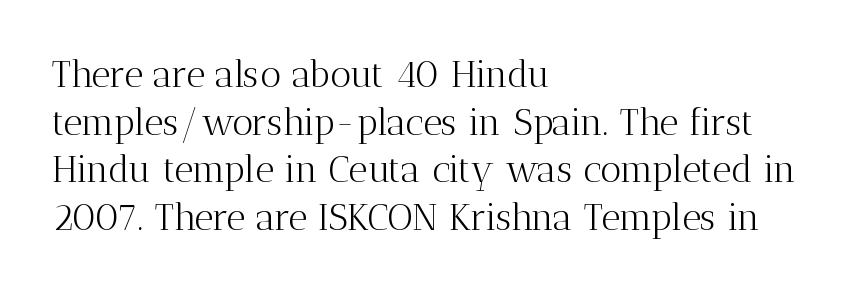
{"serif": "yes", "italic": "no", "bold": "no", "weight": "light", "width": "normal", "stroke_contrast": "medium", "x_height": "medium", "monospaced": "no", "underline": "no", "align": "left", "line_spacing": "normal", "line_spacing_ratio": 1.29, "letter_spacing": "normal", "letter_spacing_em": 0.0, "glyph_px": 37}
